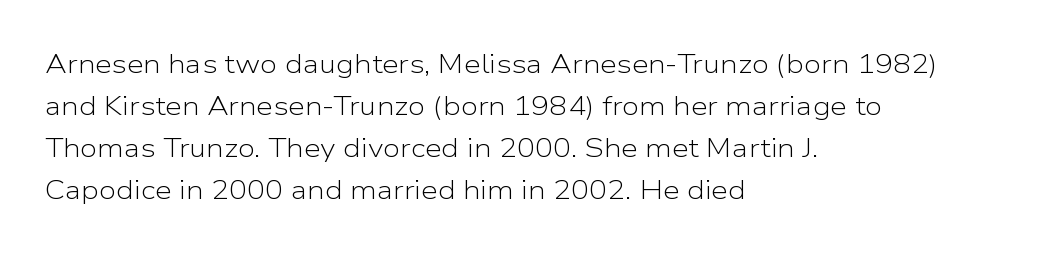
Anything drawn beneath the words? Only blank space. Each word holds together tightly as a unit, with standard inter-letter gaps. Each stroke keeps to a modest, everyday thickness or less. Normally led — the rows are evenly, conventionally spaced. In CSS terms this would be text-align: left. Does the lettering tilt? It doesn't — this is upright.
